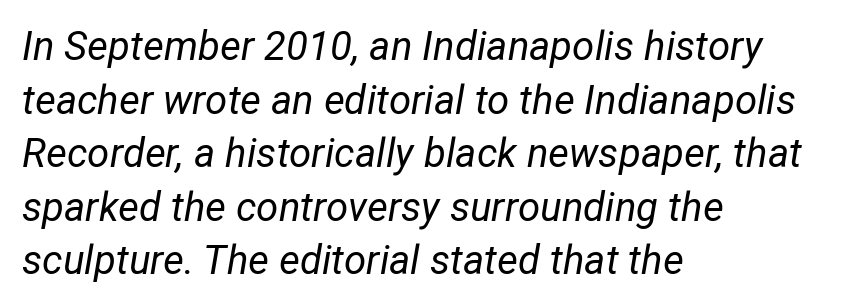
Horizontal alignment here is leftward, the default for most running prose. Descender tails drop into unmarked territory. The face used here has a pronounced slope to its letters. Proportional: the letters do not fall into vertical columns. The rendering keeps characters at their native spacing.
